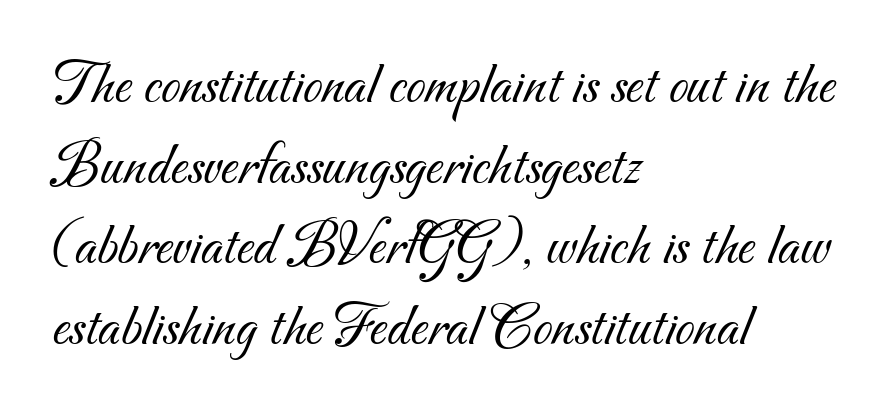
Typeset ragged right — the left edge is the straight one. Compared with typical body copy, the letter spacing here is the same. The strokes are not fattened; the text isn't bold. Stroke terminals: plain, sans-serif. Here the designer chose a conventional face with non-uniform glyph widths.
